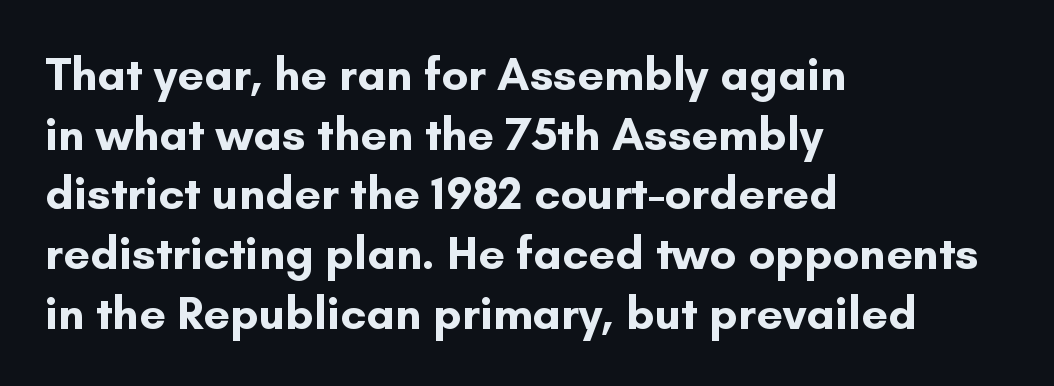
The image shows 47 px bold sans-serif type, upright; set left-aligned, normal line spacing (1.27x), normal letter spacing, not underlined; low stroke contrast and a small x-height.
